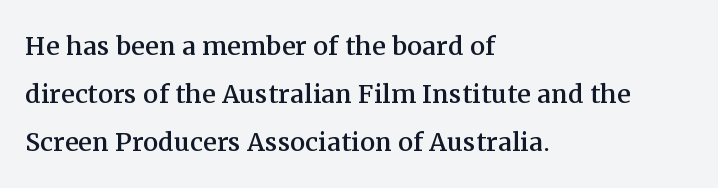
{"serif": "yes", "italic": "no", "width": "normal", "stroke_contrast": "medium", "x_height": "medium", "monospaced": "no", "underline": "no", "align": "left", "line_spacing": "normal", "line_spacing_ratio": 1.41, "letter_spacing": "normal", "letter_spacing_em": 0.0, "glyph_px": 34}
